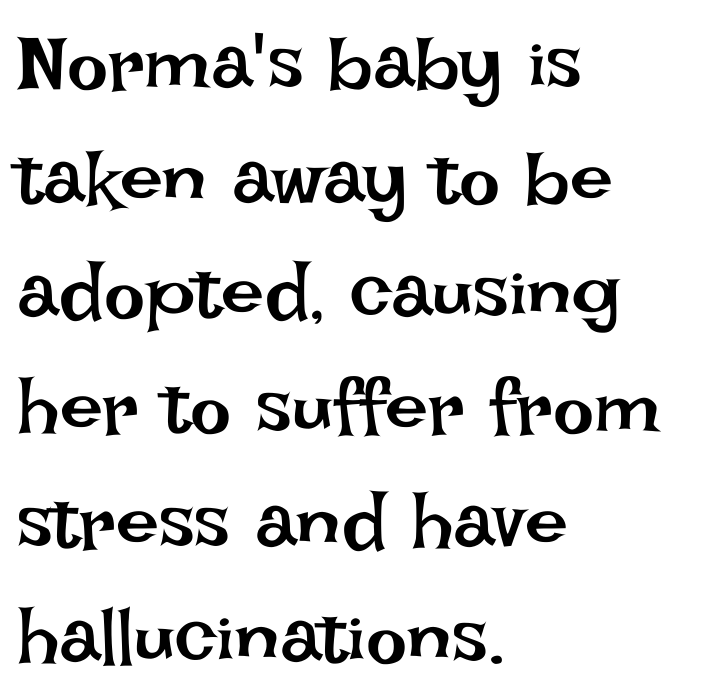
The image shows 77 px regular-weight type, upright; set left-aligned, normal line spacing (1.49x), normal letter spacing, not underlined; low stroke contrast and a large x-height.
